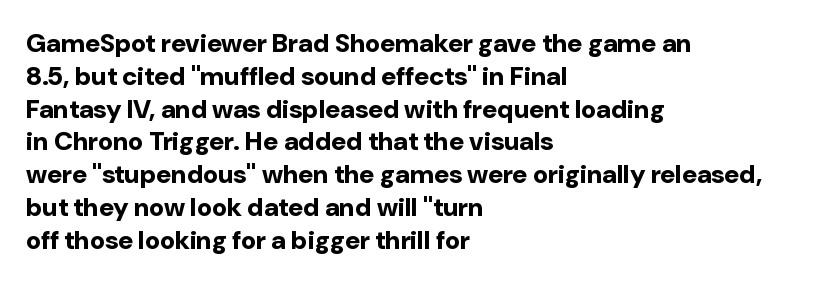
The image shows 26 px bold type, upright; set left-aligned, normal line spacing (1.26x), normal letter spacing, not underlined.
